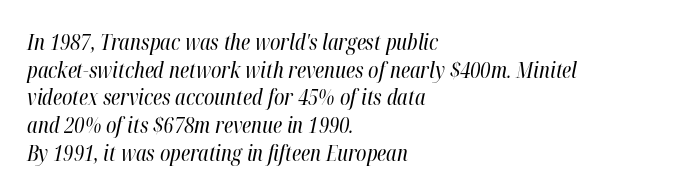
Q: Is the text bold? A: No.
Q: Is the text italic (slanted)? A: Yes, it leans right by about 12 degrees.
Q: Is the text underlined? A: No.
Q: How is the paragraph aligned? A: Left-aligned.
Q: Is the spacing between letters normal or unusually wide? A: Normal.
Q: Is the spacing between lines tight, normal or loose? A: Normal.
